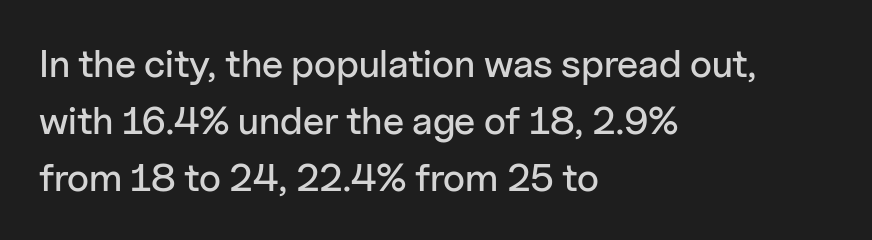
{"serif": "no", "italic": "no", "width": "normal", "stroke_contrast": "low", "x_height": "medium", "monospaced": "no", "underline": "no", "align": "left", "line_spacing": "normal", "line_spacing_ratio": 1.46, "letter_spacing": "normal", "letter_spacing_em": 0.0, "glyph_px": 39}
